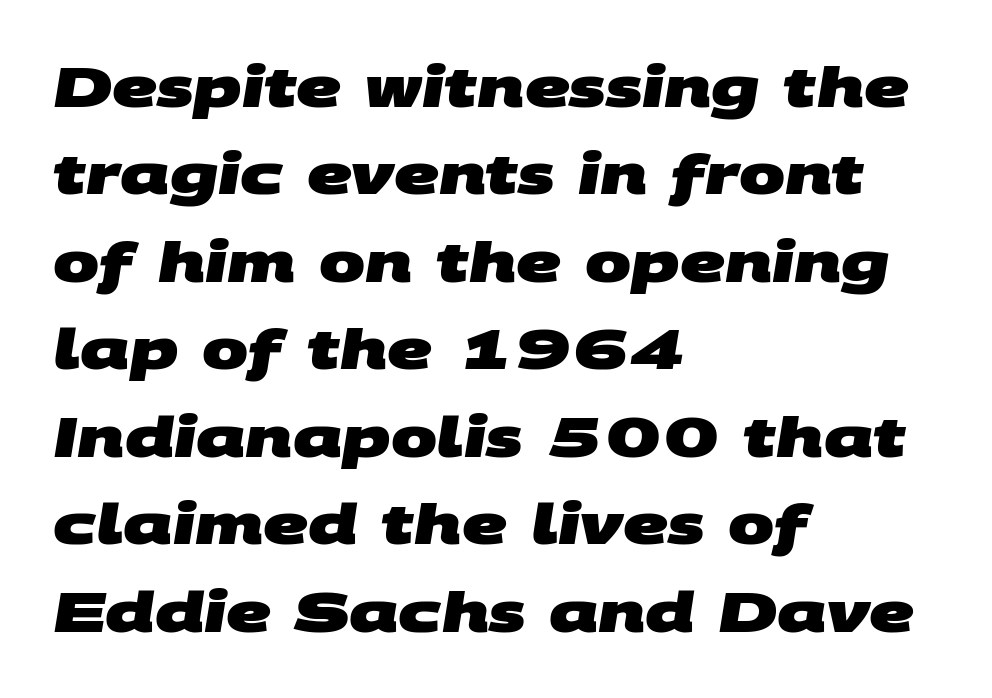
The image shows 55 px heavy, wide sans-serif type; set left-aligned, normal line spacing (1.59x), normal letter spacing, not underlined; medium stroke contrast and a large x-height.
